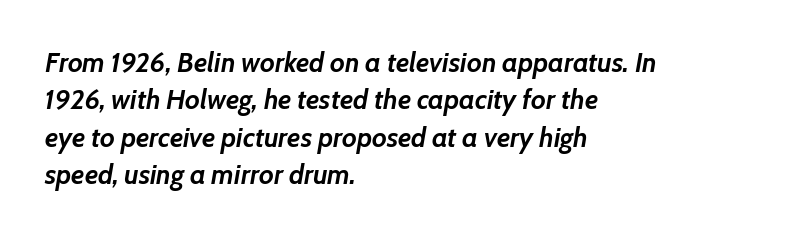
Each word holds together tightly as a unit, with standard inter-letter gaps. Quick note: interline space is typical. Caption: bold face, heavy strokes. Slant detected: the letters are inclined. Plain, unruled lines of type.
